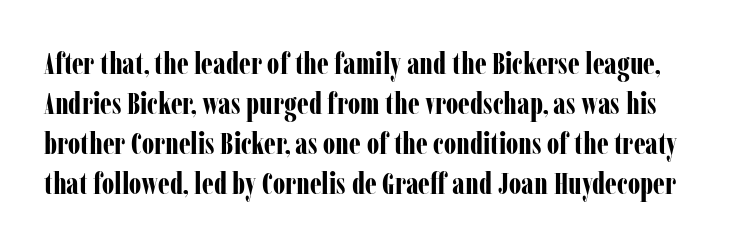
This sample uses a serif face. The words here are not underlined. The space between consecutive lines is moderate. Is this a fixed-width face? No — the glyphs have proportional, varying widths. Nope, not italic — everything's standing straight. Chunky letters — that's bold for sure.
